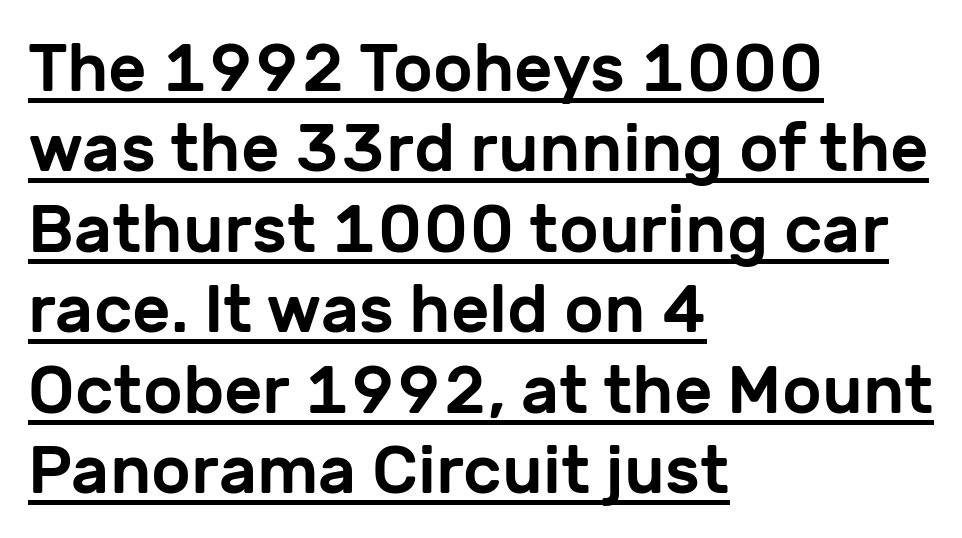
The image shows 67 px sans-serif type, upright; set left-aligned, line spacing 1.2x, normal letter spacing, underlined; low stroke contrast and a medium x-height.
